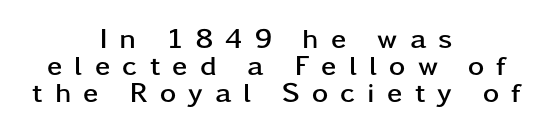
The image shows 28 px semibold, wide sans-serif type, upright; set centered, tight line spacing (0.96x), unusually wide letter spacing (+0.43 em), not underlined; low stroke contrast and a medium x-height.
